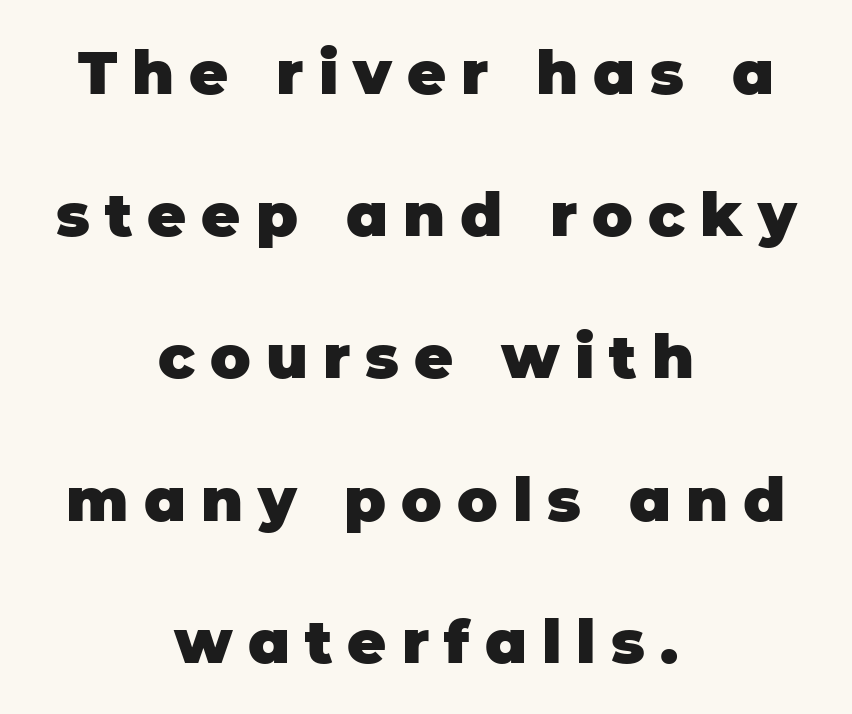
This is the regular roman posture of the typeface. The font family rendered here belongs to the sans-serif group. Vertical spacing — loose. Caption: bold face, heavy strokes. Varying glyph widths throughout — classic text-font behaviour. A clean baseline with only descenders dipping below it.
